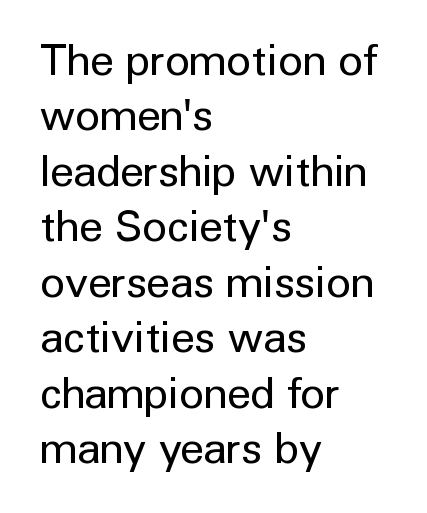
Think of a printed novel: that variable character pitch is what you see here. These lines are composed in type without serifs. Style check: upright. Words float on clear page, feet unadorned. The strokes carry an ordinary text weight at most.
